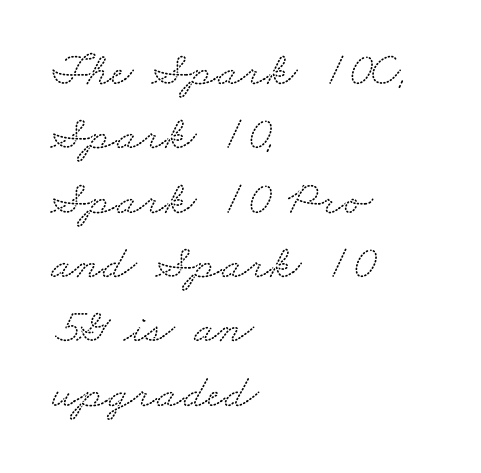
Do the characters align in a grid? No, the font is proportional. Layout note: lines flush left. Rule under the text: the space is simply empty. Successive baselines arrive at the customary interval. Examine the stroke ends and you'll spot serifs.
